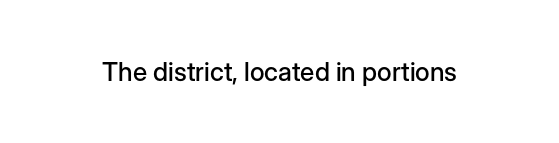
Is there any slant? The stems are plumb. Descenders are the only things crossing below the line. The line texture is even and compact thanks to regular tracking.
